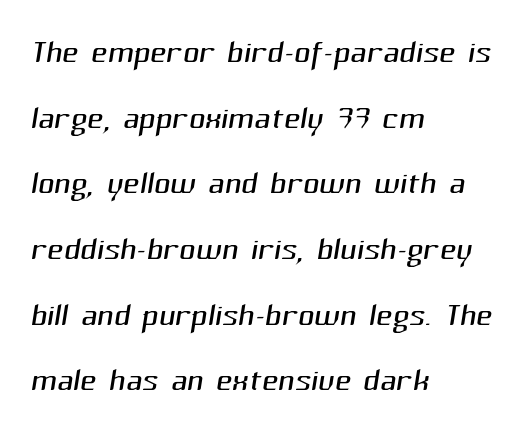
The image shows 45 px light sans-serif type; set left-aligned, normal line spacing (1.46x), normal letter spacing, not underlined; medium stroke contrast and a medium x-height.
